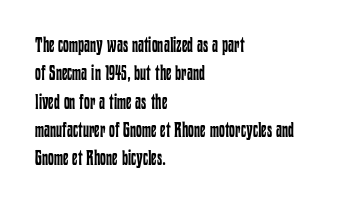
The image shows 21 px text type, upright; set left-aligned, normal line spacing (1.35x), normal letter spacing, not underlined.
